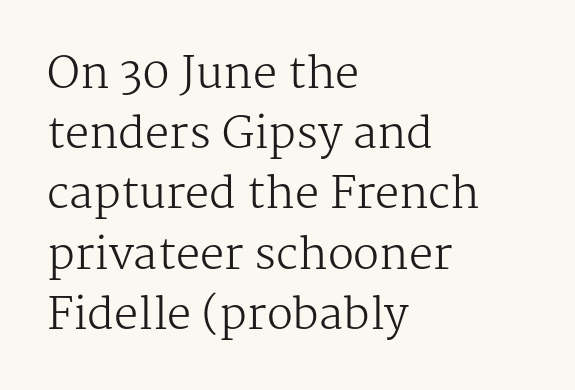
The image shows 43 px regular-weight serif type, upright; set left-aligned, normal line spacing (1.4x), normal letter spacing, not underlined; medium stroke contrast and a medium x-height.
